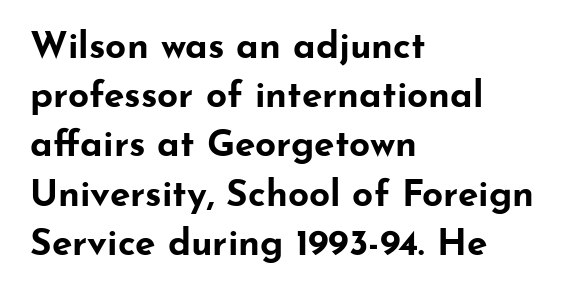
The image shows 37 px bold, wide sans-serif type, upright; set left-aligned, normal line spacing (1.33x), normal letter spacing, not underlined; low stroke contrast and a small x-height.
